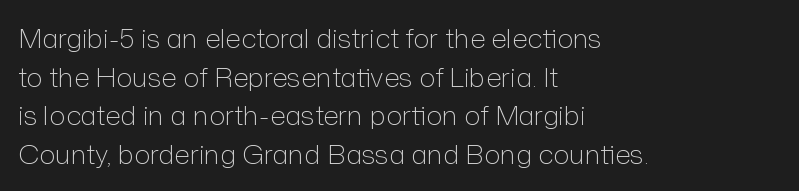
{"italic": "no", "bold": "no", "underline": "no", "align": "left", "line_spacing": "normal", "line_spacing_ratio": 1.43, "letter_spacing": "normal", "letter_spacing_em": 0.0, "glyph_px": 27}
